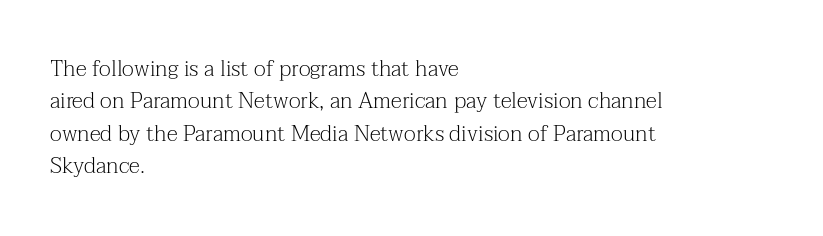
The image shows 22 px text type, upright; set left-aligned, normal line spacing (1.47x), normal letter spacing, not underlined.
